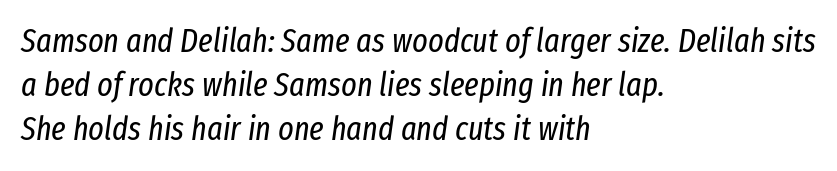
Q: Is the text bold? A: No.
Q: Is the text italic (slanted)? A: Yes, it leans right by about 8 degrees.
Q: Is the text underlined? A: No.
Q: How is the paragraph aligned? A: Left-aligned.
Q: Is the spacing between letters normal or unusually wide? A: Normal.
Q: Is the spacing between lines tight, normal or loose? A: Normal.
Q: Width (condensed, normal, or wide)? A: Condensed.
Q: Stroke contrast? A: Low.
Q: x-height? A: Medium.
Q: Monospaced? A: No.
